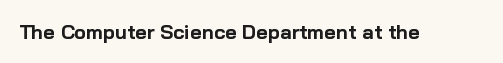
The rendering keeps characters at their native spacing. Underlining? Definitely not there. Nope, not italic — everything's standing straight. Set as a true bold cut, around the 700 mark.
